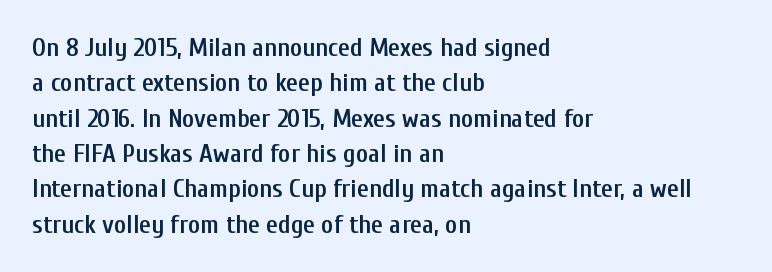
Q: Is the text bold? A: Semi-bold.
Q: Is the text italic (slanted)? A: No, it is upright.
Q: Is the text underlined? A: No.
Q: How is the paragraph aligned? A: Left-aligned.
Q: Is the spacing between letters normal or unusually wide? A: Normal.
Q: Is the spacing between lines tight, normal or loose? A: Normal.
